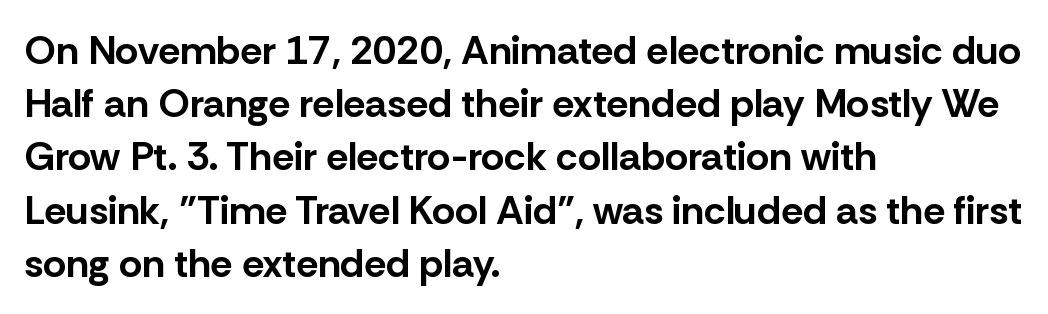
Leading matches the norm, producing a regular column. It's the straight-up-and-down kind of type. Note the varied advance widths — an 'i' is clearly narrower than an 'm'. Check where the strokes stop: nothing finishes them off — pure sans.
